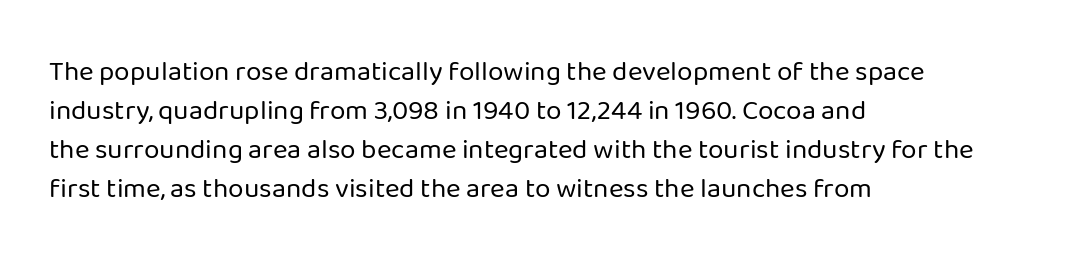
Q: Is the text bold? A: No.
Q: Is the text italic (slanted)? A: No, it is upright.
Q: Is the typeface a serif or a sans-serif typeface? A: Sans-serif.
Q: Is the text underlined? A: No.
Q: How is the paragraph aligned? A: Left-aligned.
Q: Is the spacing between letters normal or unusually wide? A: Normal.
Q: Is the spacing between lines tight, normal or loose? A: Normal.
Q: Width (condensed, normal, or wide)? A: Normal.
Q: Stroke contrast? A: Low.
Q: x-height? A: Medium.
Q: Monospaced? A: No.
